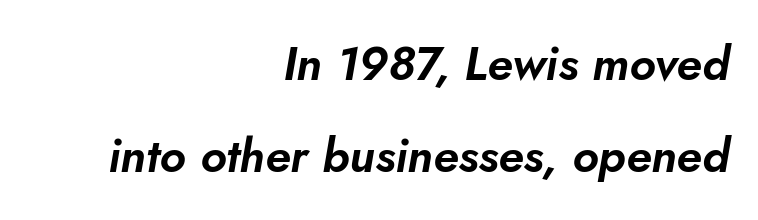
{"italic": "yes", "lean": "right", "slant_degrees": 10, "width": "normal", "stroke_contrast": "low", "x_height": "small", "monospaced": "no", "underline": "no", "align": "right", "line_spacing": "loose", "line_spacing_ratio": 1.96, "letter_spacing": "normal", "letter_spacing_em": 0.0, "glyph_px": 47}
